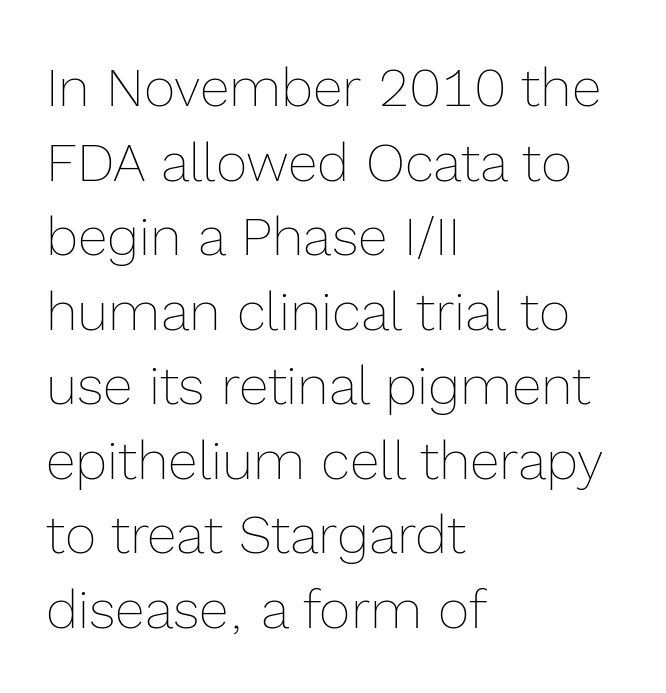
Q: Is the text bold? A: No.
Q: Is the text italic (slanted)? A: No, it is upright.
Q: Is the text underlined? A: No.
Q: How is the paragraph aligned? A: Left-aligned.
Q: Is the spacing between letters normal or unusually wide? A: Normal.
Q: Is the spacing between lines tight, normal or loose? A: Normal.
Q: Width (condensed, normal, or wide)? A: Normal.
Q: x-height? A: Medium.
Q: Monospaced? A: No.
